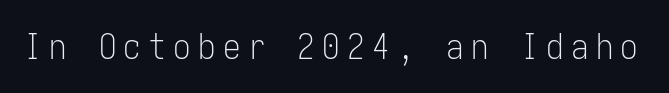
Q: Is the text bold? A: No.
Q: Is the text italic (slanted)? A: No, it is upright.
Q: Is the typeface a serif or a sans-serif typeface? A: Sans-serif.
Q: Is the text underlined? A: No.
Q: Is the spacing between letters normal or unusually wide? A: Unusually wide.
Q: Width (condensed, normal, or wide)? A: Condensed.
Q: Stroke contrast? A: Low.
Q: x-height? A: Medium.
